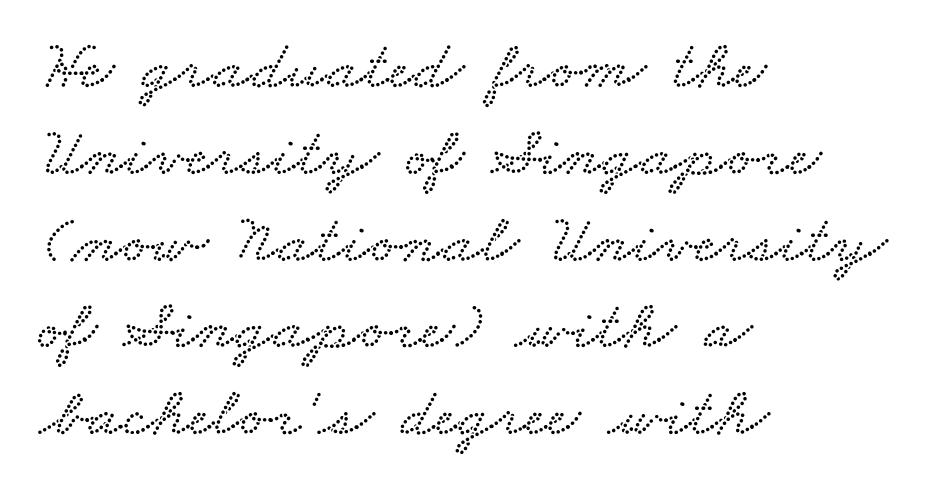
Q: Is the text underlined? A: No.
Q: How is the paragraph aligned? A: Left-aligned.
Q: Is the spacing between letters normal or unusually wide? A: Normal.
Q: Width (condensed, normal, or wide)? A: Wide.
Q: Stroke contrast? A: Low.
Q: x-height? A: Small.
Q: Monospaced? A: No.
